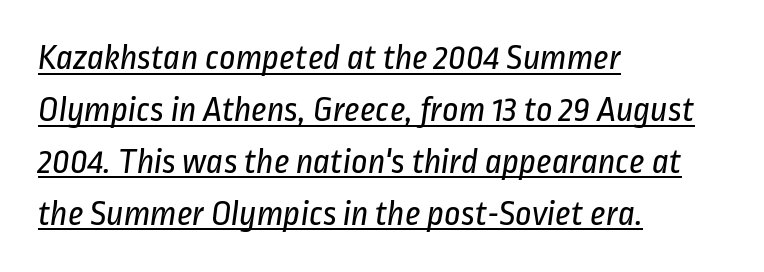
Q: Is the text bold? A: No.
Q: Is the typeface a serif or a sans-serif typeface? A: Sans-serif.
Q: Is the text underlined? A: Yes.
Q: How is the paragraph aligned? A: Left-aligned.
Q: Is the spacing between letters normal or unusually wide? A: Normal.
Q: Is the spacing between lines tight, normal or loose? A: Normal.
Q: Width (condensed, normal, or wide)? A: Condensed.
Q: Stroke contrast? A: Low.
Q: x-height? A: Medium.
Q: Monospaced? A: No.
